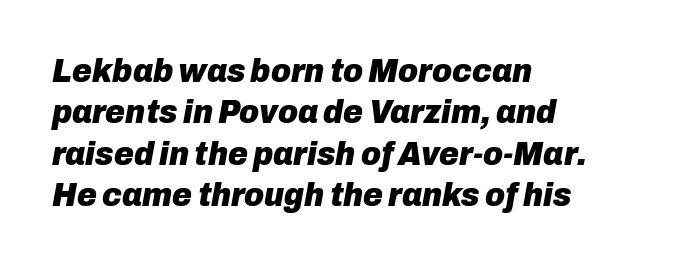
The axis of the letterforms is tilted away from vertical. The string is rendered with underlining switched off. A dark, heavy texture on the line: the type is bold. Line starts are locked; line ends wander. The passage shown is typed in a proportional face where columns would drift. Inter-character spacing is left at the font's built-in metrics.
